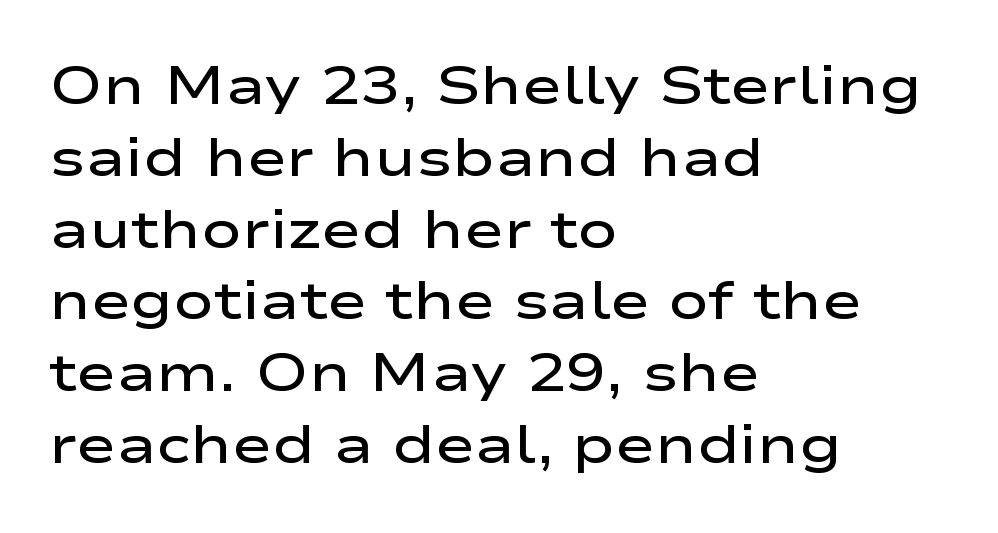
Q: Is the text bold? A: Semi-bold.
Q: Is the text italic (slanted)? A: No, it is upright.
Q: Is the typeface a serif or a sans-serif typeface? A: Sans-serif.
Q: Is the text underlined? A: No.
Q: How is the paragraph aligned? A: Left-aligned.
Q: Is the spacing between letters normal or unusually wide? A: Normal.
Q: Is the spacing between lines tight, normal or loose? A: Normal.
Q: Width (condensed, normal, or wide)? A: Wide.
Q: Stroke contrast? A: Low.
Q: x-height? A: Medium.
Q: Monospaced? A: No.
